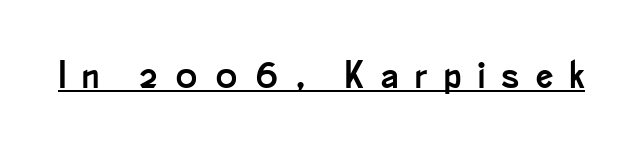
The image shows 38 px condensed sans-serif type, upright; set unusually wide letter spacing (+0.43 em), underlined; low stroke contrast and a small x-height.
